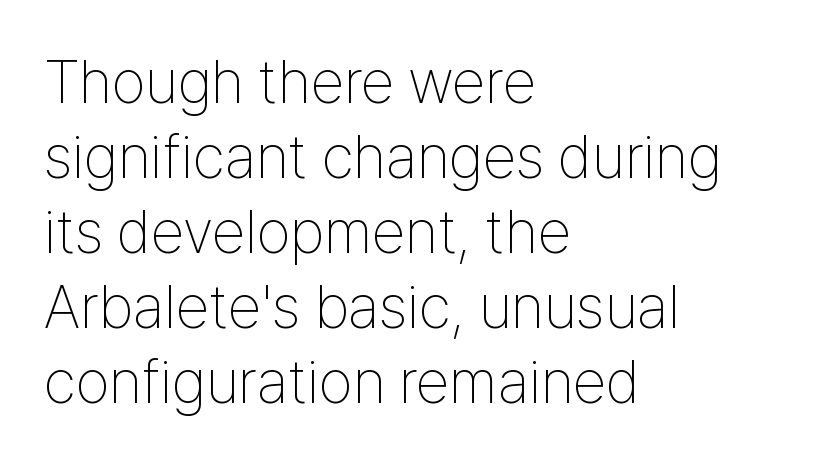
The image shows 61 px thin, condensed sans-serif type, upright; set left-aligned, line spacing 1.23x, normal letter spacing, not underlined; low stroke contrast and a medium x-height.
